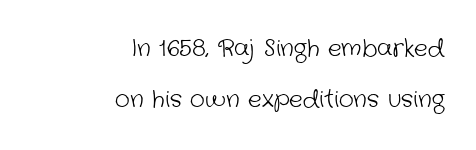
The image shows 23 px text type; set right-aligned, loose line spacing (2.22x), normal letter spacing, not underlined.
